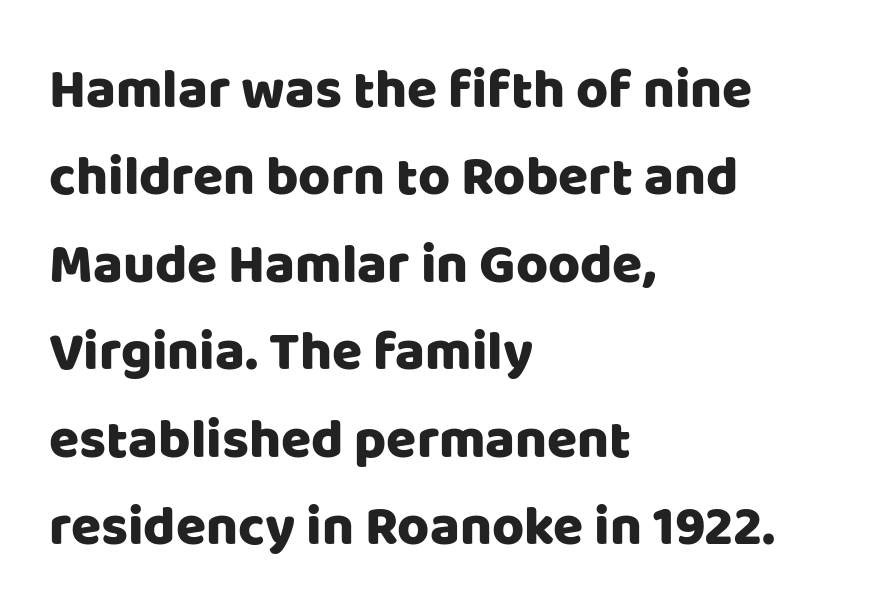
The image shows 55 px sans-serif type, upright; set left-aligned, normal line spacing (1.59x), normal letter spacing, not underlined; low stroke contrast and a large x-height.
